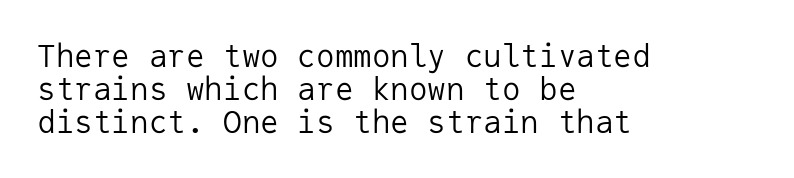
The image shows 31 px regular-weight sans-serif type, upright, monospaced; set left-aligned, tight line spacing (1.07x), normal letter spacing, not underlined; low stroke contrast and a medium x-height.
